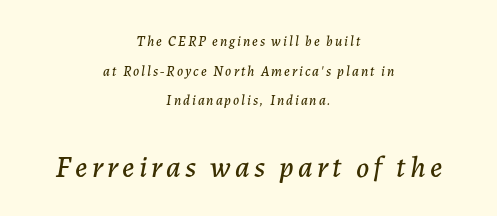
The image shows 30 px text type, italic (leaning right); set centered, loose line spacing (2.12x), not underlined; the second (bottom) block is 2.14x larger; low stroke contrast and a medium x-height.
